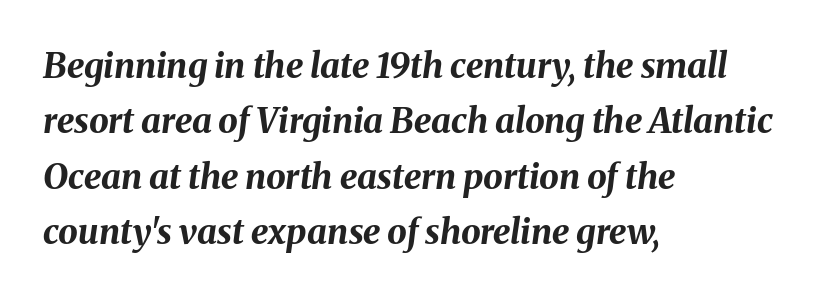
Q: Is the text bold? A: Yes.
Q: Is the text italic (slanted)? A: Yes, it leans right by about 8 degrees.
Q: Is the text underlined? A: No.
Q: How is the paragraph aligned? A: Left-aligned.
Q: Is the spacing between letters normal or unusually wide? A: Normal.
Q: Is the spacing between lines tight, normal or loose? A: Normal.
Q: Width (condensed, normal, or wide)? A: Normal.
Q: Stroke contrast? A: Medium.
Q: x-height? A: Medium.
Q: Monospaced? A: No.
